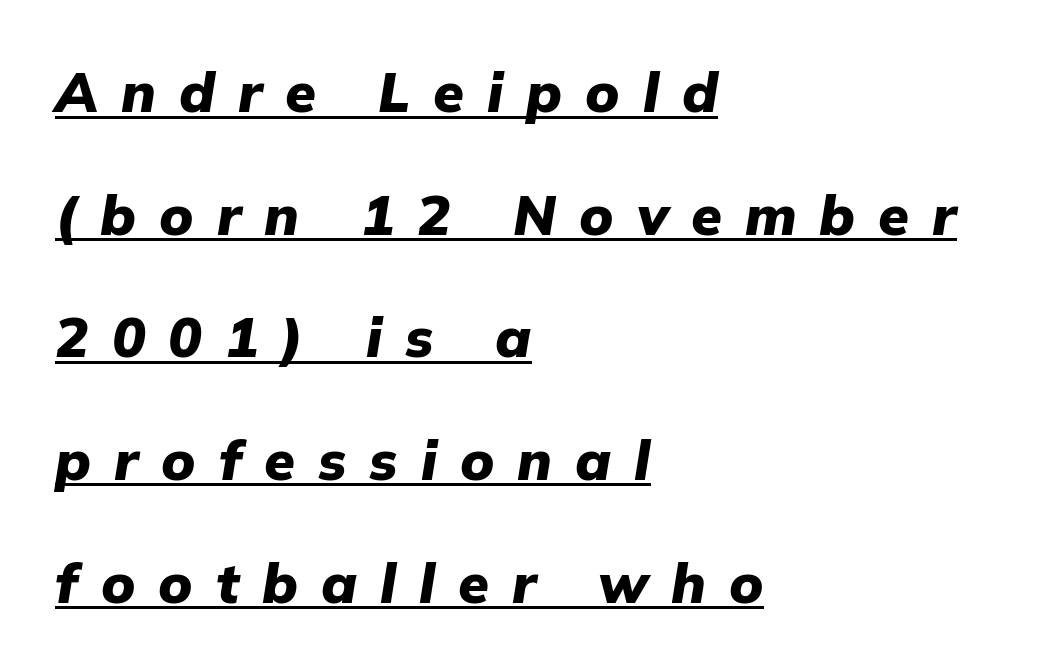
Q: Is the text bold? A: Yes.
Q: Is the text italic (slanted)? A: Yes, it leans right by about 9 degrees.
Q: Is the text underlined? A: Yes.
Q: How is the paragraph aligned? A: Left-aligned.
Q: Is the spacing between letters normal or unusually wide? A: Unusually wide.
Q: Is the spacing between lines tight, normal or loose? A: Loose.
Q: Width (condensed, normal, or wide)? A: Normal.
Q: Stroke contrast? A: Low.
Q: x-height? A: Medium.
Q: Monospaced? A: No.
